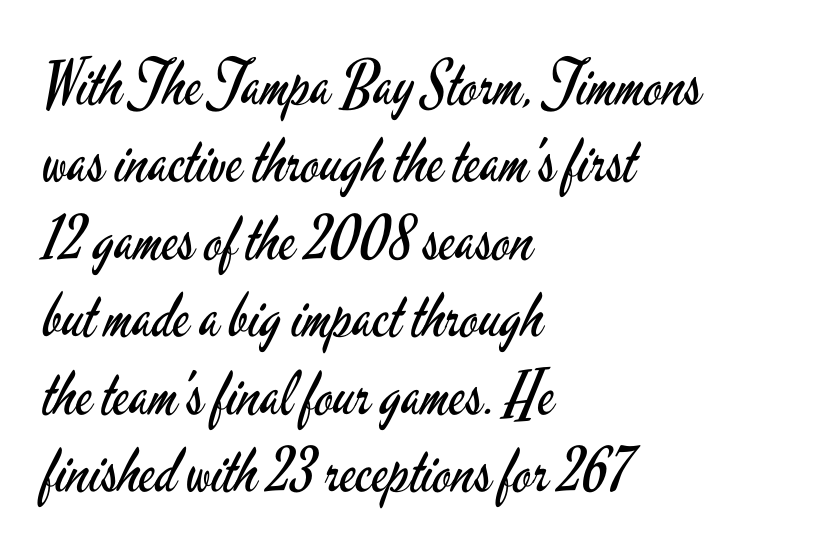
Q: Is the text bold? A: No.
Q: Is the text italic (slanted)? A: Yes.
Q: Is the typeface a serif or a sans-serif typeface? A: Sans-serif.
Q: Is the text underlined? A: No.
Q: How is the paragraph aligned? A: Left-aligned.
Q: Is the spacing between letters normal or unusually wide? A: Normal.
Q: Is the spacing between lines tight, normal or loose? A: Normal.
Q: Width (condensed, normal, or wide)? A: Condensed.
Q: Stroke contrast? A: Low.
Q: x-height? A: Small.
Q: Monospaced? A: No.
